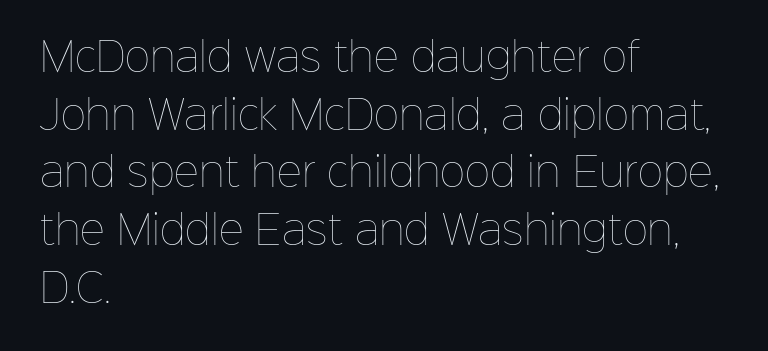
The image shows 39 px thin type, upright; set left-aligned, normal line spacing (1.48x), normal letter spacing, not underlined; low stroke contrast and a medium x-height.
